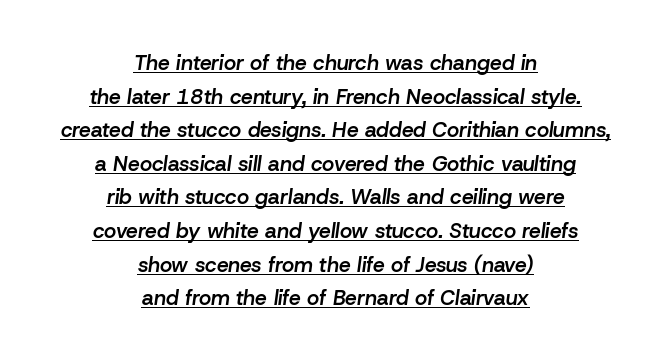
This rendering leaves character spacing at its baseline value. Each new line begins a customary step beneath the previous one. Each glyph is drawn with semibold strokes, heavier than normal yet not fully bold. Observe the lean: these are italic letterforms. In designer terms, the underline attribute is active on this setting.
